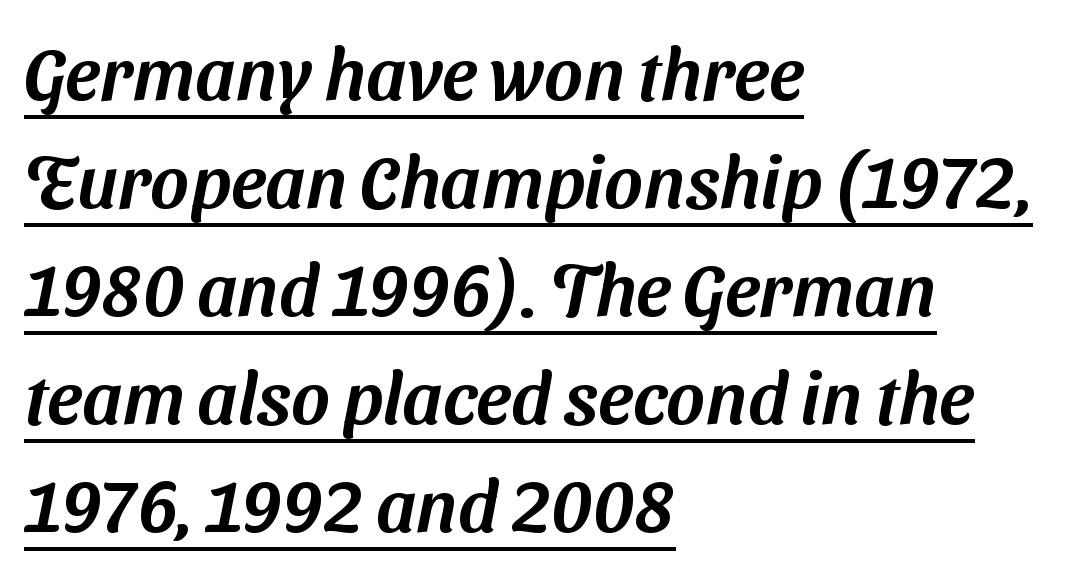
Q: Is the typeface a serif or a sans-serif typeface? A: Sans-serif.
Q: Is the text underlined? A: Yes.
Q: How is the paragraph aligned? A: Left-aligned.
Q: Is the spacing between letters normal or unusually wide? A: Normal.
Q: Is the spacing between lines tight, normal or loose? A: Normal.
Q: Width (condensed, normal, or wide)? A: Normal.
Q: Stroke contrast? A: Medium.
Q: x-height? A: Medium.
Q: Monospaced? A: No.
